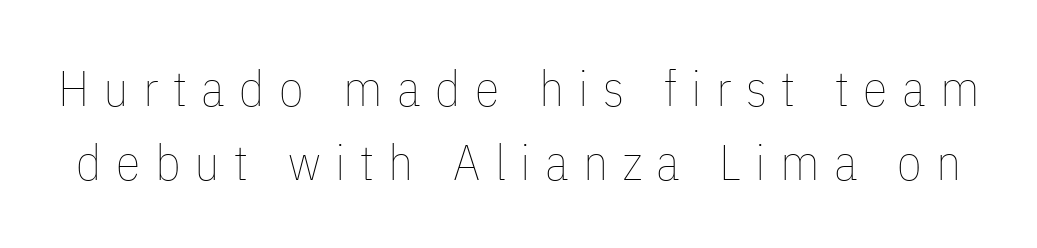
{"italic": "no", "bold": "no", "weight": "thin", "width": "condensed", "stroke_contrast": "low", "x_height": "medium", "monospaced": "no", "underline": "no", "line_spacing": "normal", "line_spacing_ratio": 1.48, "letter_spacing": "wide", "letter_spacing_em": 0.29, "glyph_px": 50}
